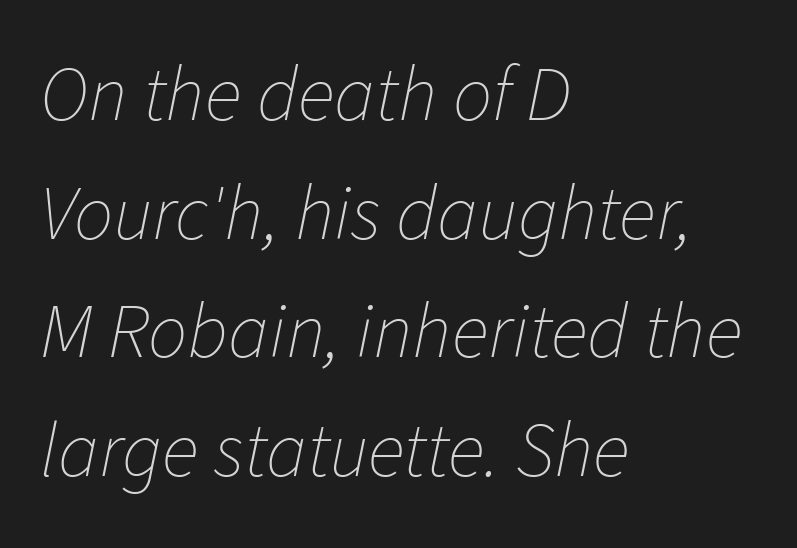
The image shows 78 px thin type, italic (leaning right); set left-aligned, normal line spacing (1.52x), normal letter spacing, not underlined; low stroke contrast and a medium x-height.
